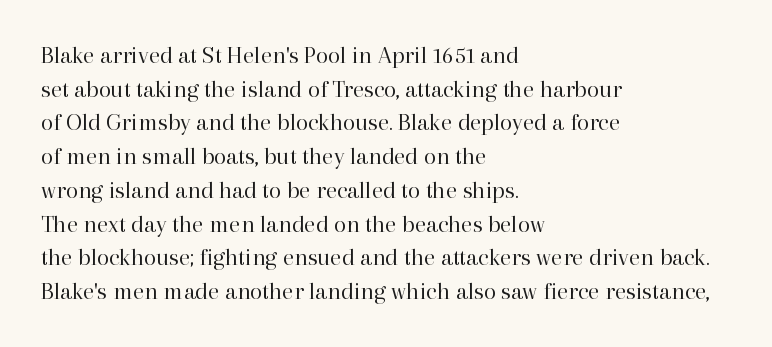
Q: Is the text bold? A: No.
Q: Is the text italic (slanted)? A: No, it is upright.
Q: Is the text underlined? A: No.
Q: How is the paragraph aligned? A: Left-aligned.
Q: Is the spacing between letters normal or unusually wide? A: Normal.
Q: Is the spacing between lines tight, normal or loose? A: Normal.
